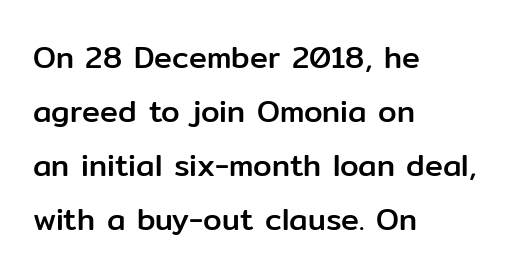
Horizontally, the lines are justified to the leading edge only. The space directly below the letters is spotless. Style check: upright. Tracking here is standard; glyphs follow each other at the usual distance. Think of a printed novel: that variable character pitch is what you see here. The type family on display is of the sans-serif kind.
